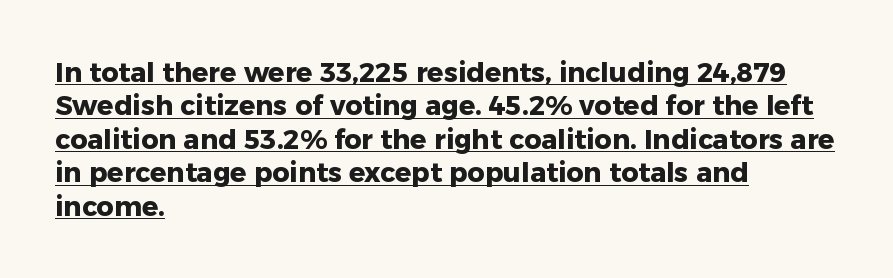
The image shows 27 px bold type, upright; set left-aligned, line spacing 1.24x, normal letter spacing, underlined.
